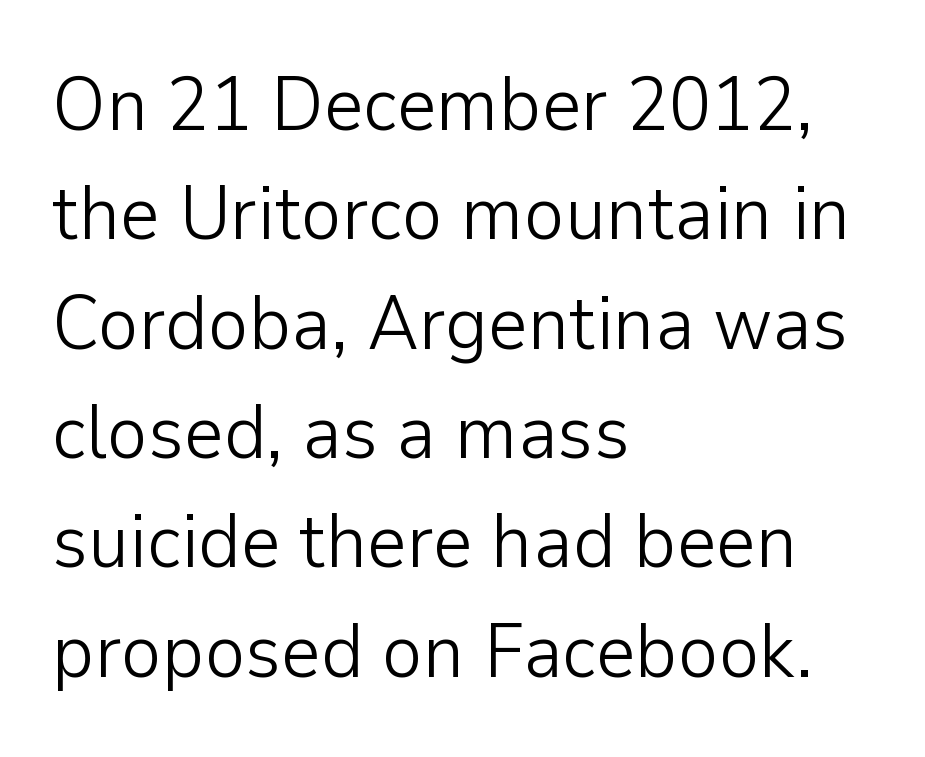
{"serif": "no", "italic": "no", "bold": "no", "weight": "light", "width": "normal", "stroke_contrast": "low", "x_height": "medium", "monospaced": "no", "underline": "no", "align": "left", "line_spacing": "normal", "line_spacing_ratio": 1.42, "letter_spacing": "normal", "letter_spacing_em": 0.0, "glyph_px": 77}
